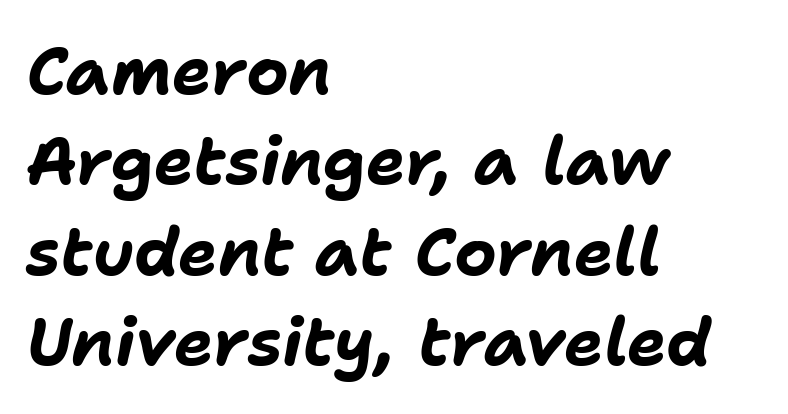
The block of text has a typical density, with ordinary space between rows. When letters slant like this, we call the style italic. Where is the straight margin? On the left. Does the weight exceed regular? Yes, all the way to bold. Nothing unusual about the tracking: characters are spaced as the font intends.
